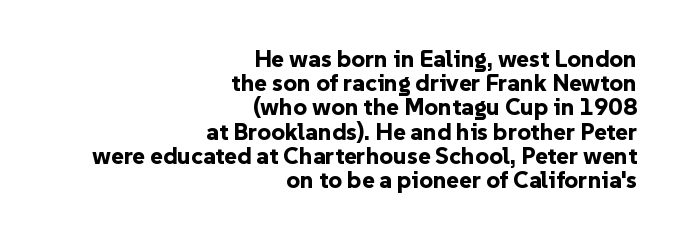
Between one letter and the next there's only the usual sliver of space. Style check: upright. The specimen omits any rule beneath the text block's lines. Horizontal bands of white between lines are thin slivers. Bold? Absolutely — the strokes are thick and heavy. Teacher's note: observe the even right margin — that is flush-right alignment.
